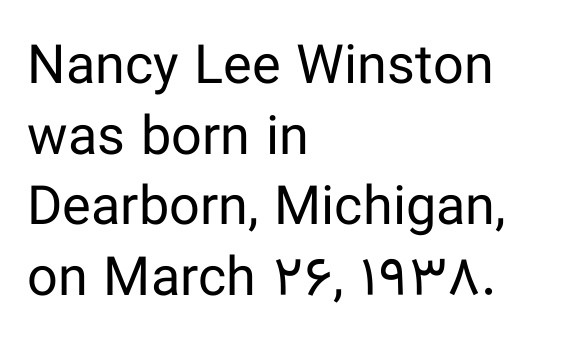
These lines are rendered in a variable-pitch font. A typesetter would mark this as roman, not italic. Letter spacing: default. Rows of type keep a routine distance in the vertical direction. Descenders are the only things crossing below the line. This reads as an unemphasized weight, regular at the heaviest.
